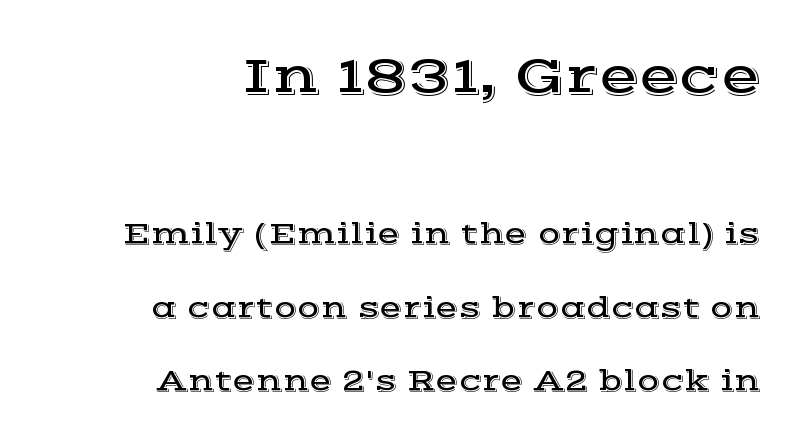
The image shows 53 px wide serif type, upright; set right-aligned, loose line spacing (2.45x), normal letter spacing, not underlined; the first (top) block is 1.77x larger; a medium x-height.
